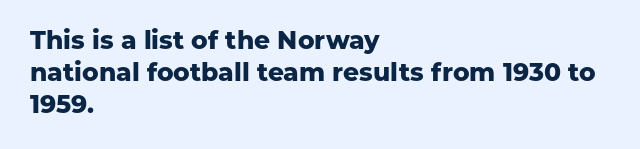
Q: Is the text bold? A: Yes.
Q: Is the text italic (slanted)? A: No, it is upright.
Q: Is the text underlined? A: No.
Q: How is the paragraph aligned? A: Left-aligned.
Q: Is the spacing between letters normal or unusually wide? A: Normal.
Q: Is the spacing between lines tight, normal or loose? A: Normal.
